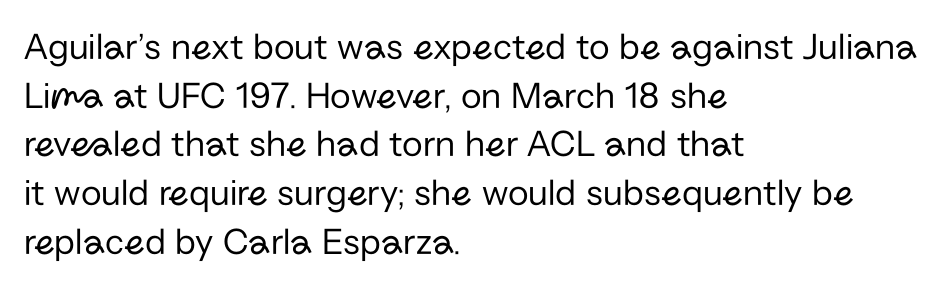
{"serif": "no", "italic": "no", "bold": "no", "weight": "regular", "width": "normal", "stroke_contrast": "low", "x_height": "medium", "monospaced": "no", "underline": "no", "align": "left", "line_spacing": "normal", "line_spacing_ratio": 1.28, "letter_spacing": "normal", "letter_spacing_em": 0.0, "glyph_px": 38}
